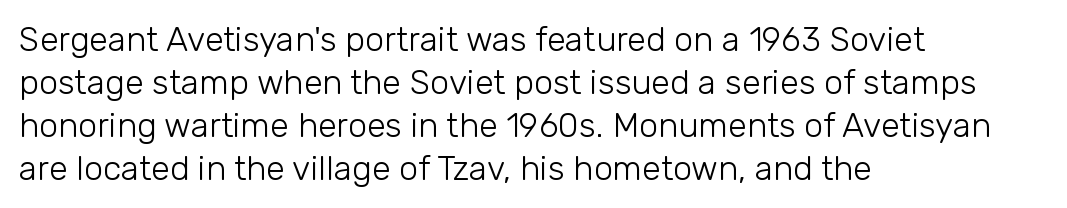
Q: Is the text bold? A: No.
Q: Is the text italic (slanted)? A: No, it is upright.
Q: Is the typeface a serif or a sans-serif typeface? A: Sans-serif.
Q: Is the text underlined? A: No.
Q: How is the paragraph aligned? A: Left-aligned.
Q: Is the spacing between letters normal or unusually wide? A: Normal.
Q: Is the spacing between lines tight, normal or loose? A: Normal.
Q: Width (condensed, normal, or wide)? A: Normal.
Q: Stroke contrast? A: Low.
Q: x-height? A: Medium.
Q: Monospaced? A: No.
